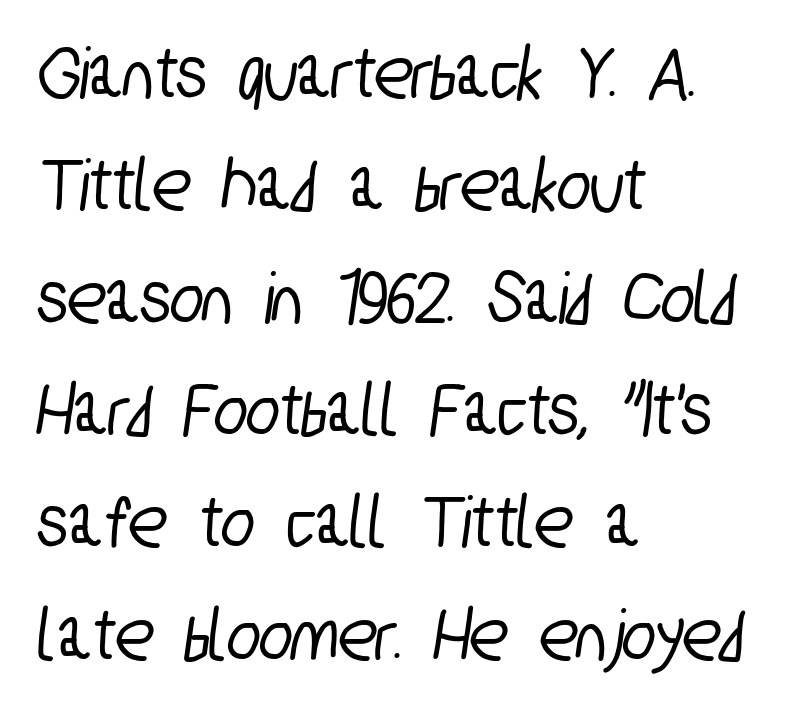
The image shows 78 px condensed sans-serif type; set left-aligned, normal line spacing (1.44x), normal letter spacing, not underlined; low stroke contrast and a medium x-height.
